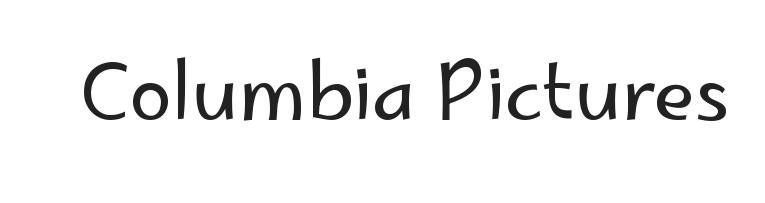
Stems and bowls with no extra thickness — not bold. The area under the type is left untouched. The axis of the letterforms is exactly vertical. Words appear dense and cohesive because spacing is normal.
